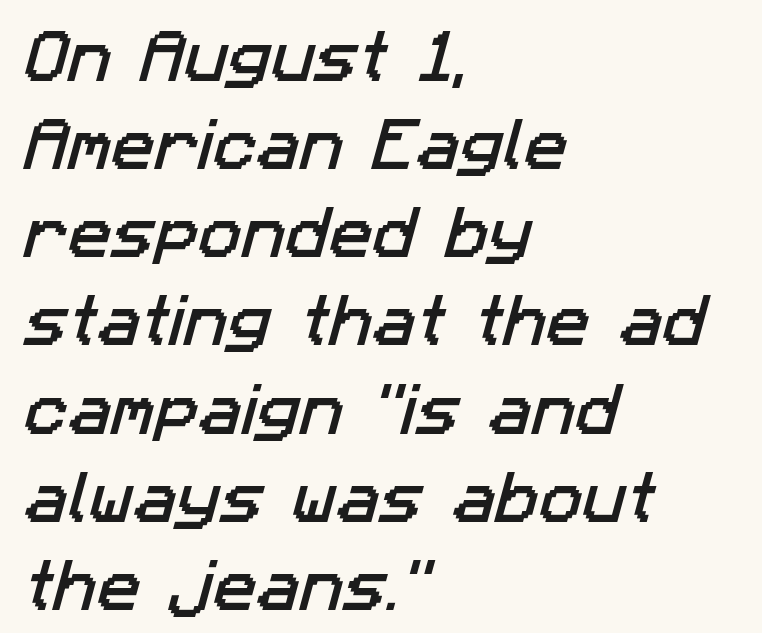
Q: Is the typeface a serif or a sans-serif typeface? A: Sans-serif.
Q: Is the text underlined? A: No.
Q: How is the paragraph aligned? A: Left-aligned.
Q: Is the spacing between letters normal or unusually wide? A: Normal.
Q: Is the spacing between lines tight, normal or loose? A: Normal.
Q: Width (condensed, normal, or wide)? A: Normal.
Q: Stroke contrast? A: Low.
Q: x-height? A: Medium.
Q: Monospaced? A: No.
